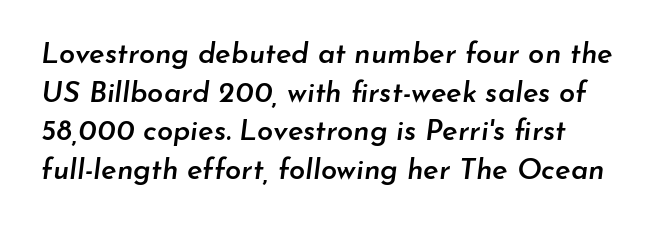
Nobody touched the tracking dial on this one. In terms of posture, this sample is oblique. This block has exactly the height ordinary leading produces. Does the weight exceed regular? Yes, but only to semibold. This rendering features lettering with no underline. A typesetter would call this proportional, since set widths differ per character.
